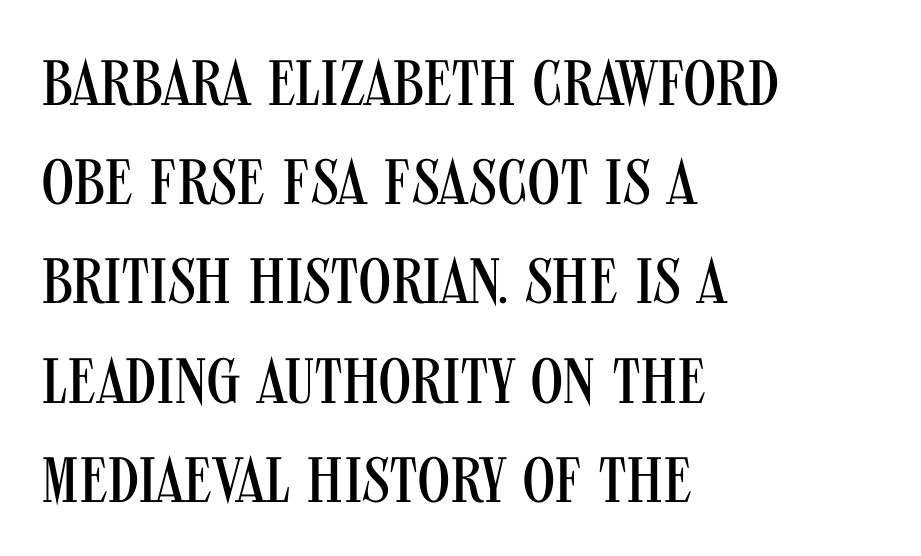
The image shows 64 px regular-weight, condensed sans-serif type, upright; set left-aligned, normal line spacing (1.55x), normal letter spacing, not underlined; medium stroke contrast and a large x-height.
